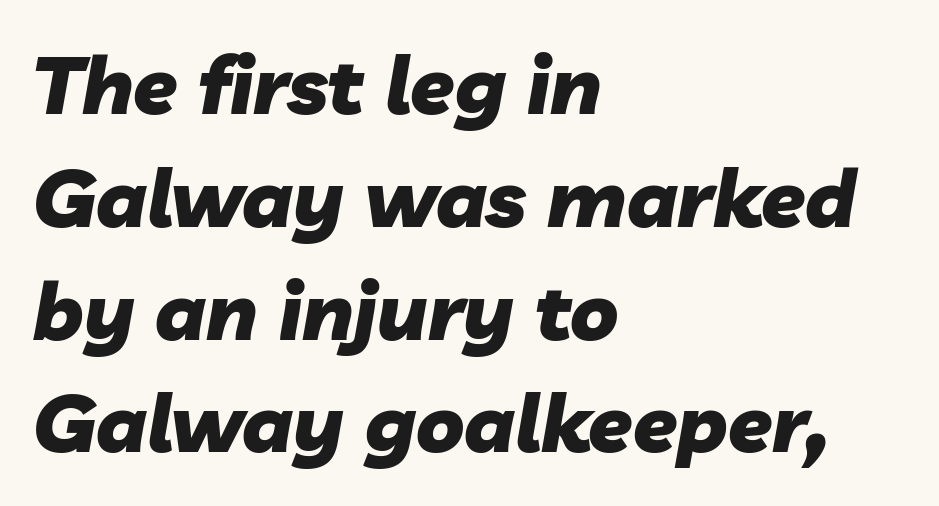
Q: Is the text bold? A: Yes.
Q: Is the text italic (slanted)? A: Yes, it leans right by about 10 degrees.
Q: Is the text underlined? A: No.
Q: How is the paragraph aligned? A: Left-aligned.
Q: Is the spacing between letters normal or unusually wide? A: Normal.
Q: Is the spacing between lines tight, normal or loose? A: Normal.
Q: Width (condensed, normal, or wide)? A: Normal.
Q: Stroke contrast? A: Low.
Q: x-height? A: Medium.
Q: Monospaced? A: No.
